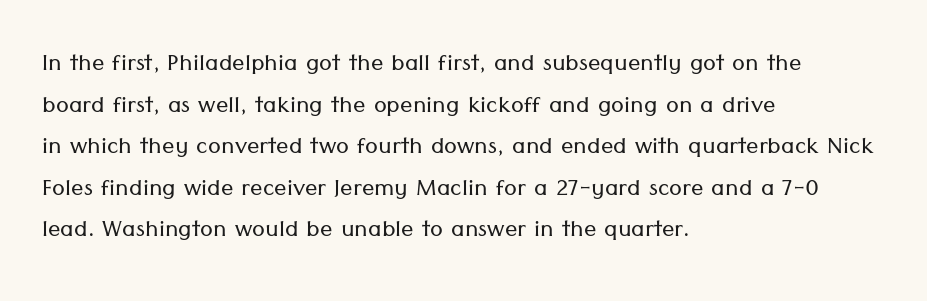
The type is set solid horizontally, with unmodified tracking. Weight: regular or lighter. A student would call this left alignment; a typographer would say flush left, rag right. Observe the absence of serifs on each vertical stroke in this sample. Ordinary non-slanted type is in use. The letters advance in unequal steps, a hallmark of proportional type.
